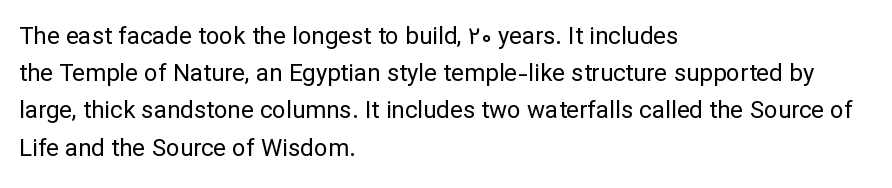
The image shows 24 px text type, upright; set left-aligned, normal line spacing (1.55x), normal letter spacing, not underlined.
